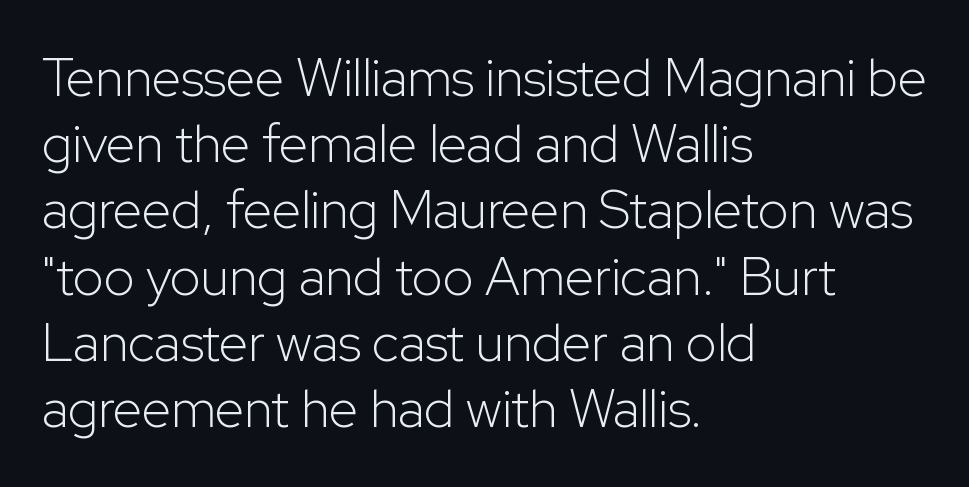
Unbolded letterforms with no extra heft. Designer's note — italics off, roman on. Honestly, there is no underline to notice here at all. If you drew a ruler down the left edge, every line would touch it.
